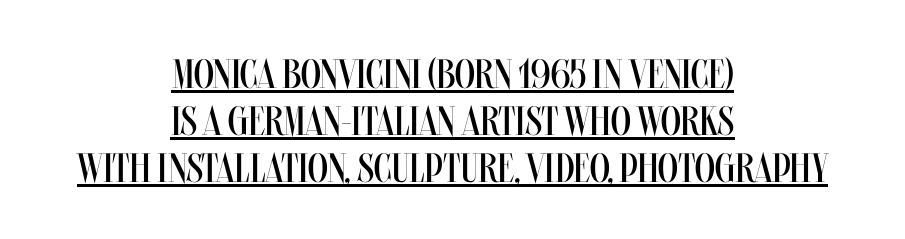
Q: Is the text bold? A: No.
Q: Is the text italic (slanted)? A: No, it is upright.
Q: Is the text underlined? A: Yes.
Q: How is the paragraph aligned? A: Centered.
Q: Is the spacing between letters normal or unusually wide? A: Normal.
Q: Is the spacing between lines tight, normal or loose? A: Tight.
Q: Width (condensed, normal, or wide)? A: Condensed.
Q: Stroke contrast? A: Medium.
Q: x-height? A: Large.
Q: Monospaced? A: No.
